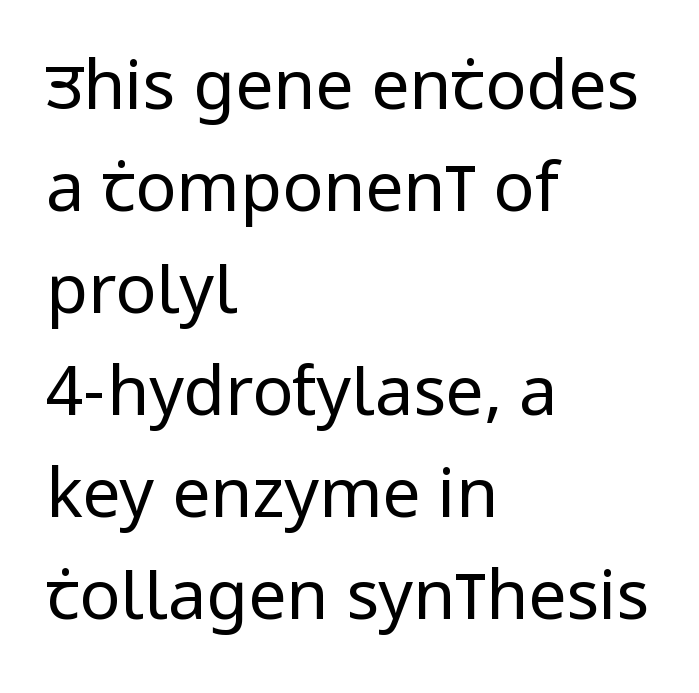
Note the varied advance widths — an 'i' is clearly narrower than an 'm'. Regarding leading, the lines here are spaced in the standard way. Posture: straight, roman, zero tilt. This reads as an unemphasized weight, regular at the heaviest. Are there feet on the stems? There aren't — it's a sans.
